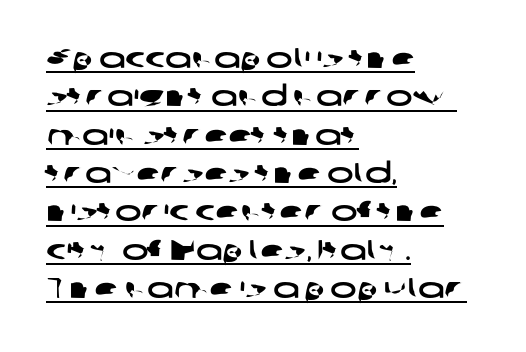
{"serif": "no", "width": "wide", "stroke_contrast": "low", "x_height": "medium", "monospaced": "no", "underline": "yes", "align": "left", "line_spacing": "normal", "line_spacing_ratio": 1.37, "letter_spacing": "normal", "letter_spacing_em": 0.0, "glyph_px": 28}
